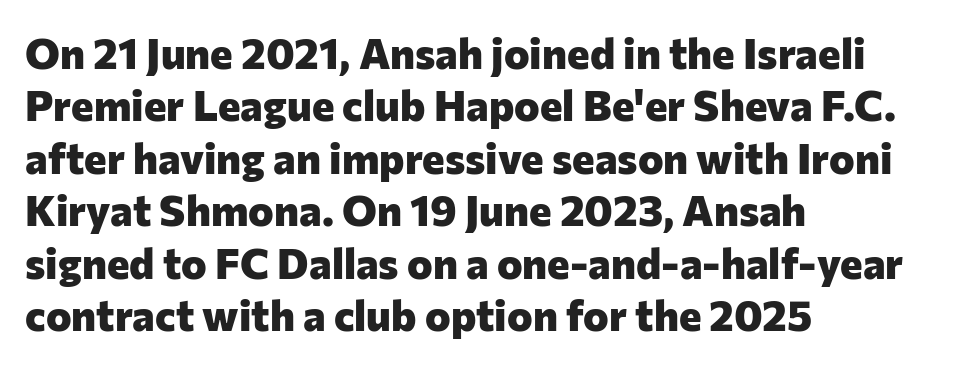
A bare baseline throughout the passage. Here the designer chose a conventional face with non-uniform glyph widths. In terms of posture, this sample is upright. The text was rendered using a sans face with plain stroke endings. As a designer I'd log this as weight 700, bold. Characters follow at the spacing the type designer built in.
